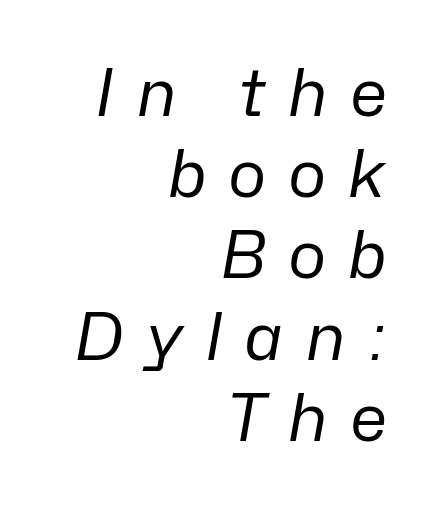
The image shows 65 px regular-weight type, italic (leaning right); set right-aligned, normal line spacing (1.25x), unusually wide letter spacing (+0.33 em), not underlined; low stroke contrast and a medium x-height.
